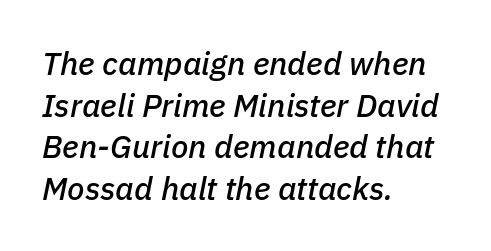
Q: Is the text italic (slanted)? A: Yes, it leans right by about 11 degrees.
Q: Is the text underlined? A: No.
Q: How is the paragraph aligned? A: Left-aligned.
Q: Is the spacing between letters normal or unusually wide? A: Normal.
Q: Is the spacing between lines tight, normal or loose? A: Normal.
Q: Width (condensed, normal, or wide)? A: Normal.
Q: Stroke contrast? A: Low.
Q: x-height? A: Medium.
Q: Monospaced? A: No.
